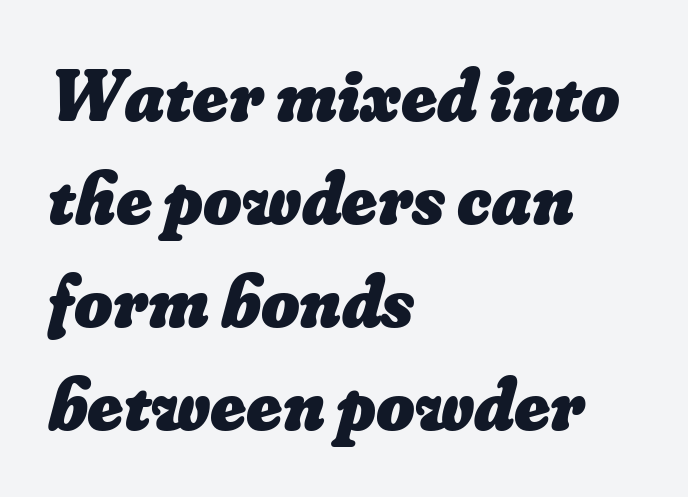
The zone under the glyphs is completely vacant. How are the letters spaced? Ordinarily, with no added tracking. If you drew a ruler down the left edge, every line would touch it. The rendering uses natural spacing where letterforms have individual widths.
